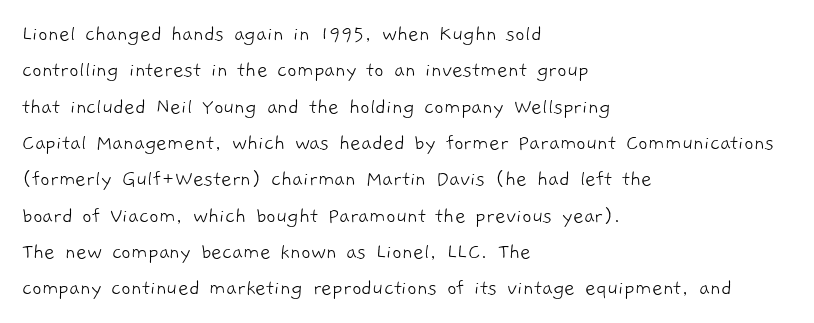
{"bold": "no", "underline": "no", "align": "left", "line_spacing": "normal", "line_spacing_ratio": 1.58, "letter_spacing": "normal", "letter_spacing_em": 0.0, "glyph_px": 23}
